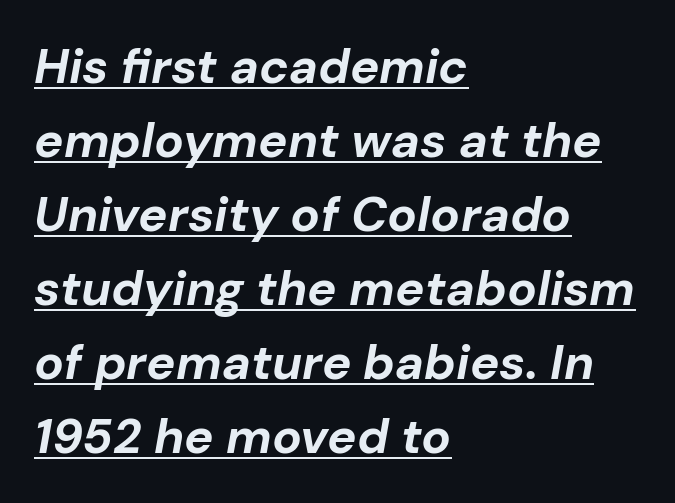
The image shows 49 px bold type, italic (leaning right); set left-aligned, normal line spacing (1.51x), normal letter spacing, underlined; low stroke contrast and a medium x-height.
